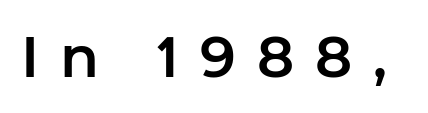
These lines have a slow, spaced-out rhythm from letter to letter. A roman cut, with each character standing at attention. Unmarked baselines from the first word to the last. Grotesque or geometric, the face here clearly has no serifs. The rendering uses natural spacing where letterforms have individual widths.
